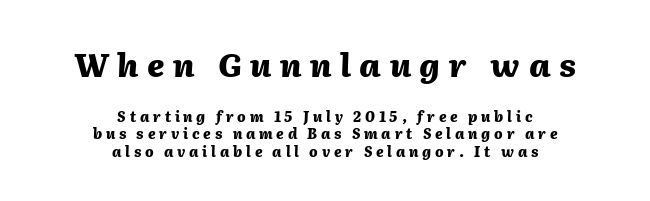
Q: Is the text bold? A: Yes.
Q: Is the text italic (slanted)? A: Yes, it leans right by about 2 degrees.
Q: Is the text underlined? A: No.
Q: How is the paragraph aligned? A: Centered.
Q: Is the spacing between letters normal or unusually wide? A: Unusually wide.
Q: Is the spacing between lines tight, normal or loose? A: Normal.
Q: Which block of text is set in a larger size, the first (top) or the second (bottom)? A: The first (top) one.
Q: Width (condensed, normal, or wide)? A: Normal.
Q: Stroke contrast? A: Medium.
Q: x-height? A: Medium.
Q: Monospaced? A: No.
